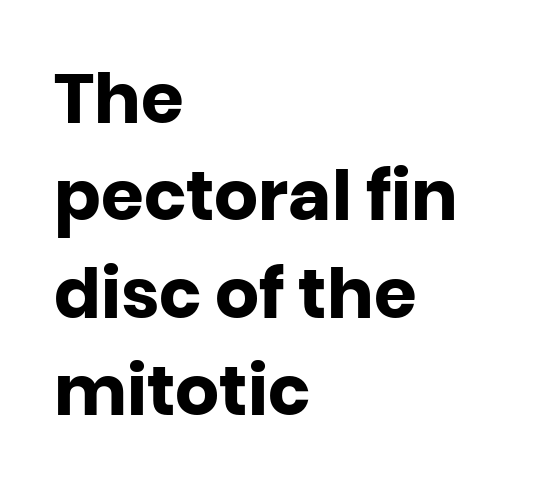
The image shows 69 px heavy sans-serif type, upright; set left-aligned, normal line spacing (1.41x), normal letter spacing, not underlined; low stroke contrast and a large x-height.
